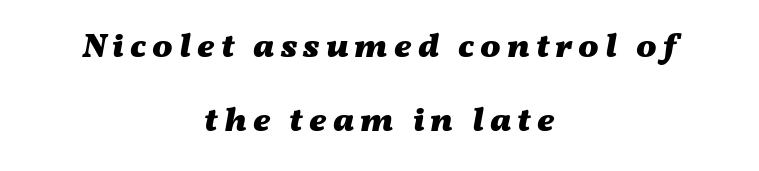
The image shows 34 px heavy, wide type, italic (leaning right); set centered, loose line spacing (2.19x), not underlined; medium stroke contrast and a medium x-height.
